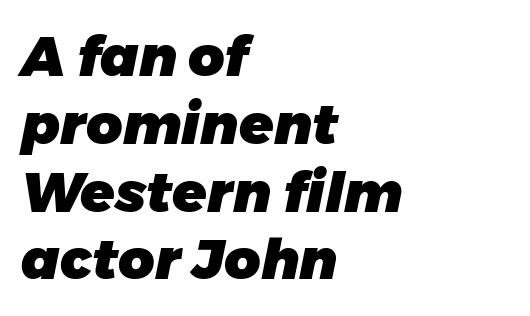
Q: Is the text bold? A: Yes.
Q: Is the text italic (slanted)? A: Yes, it leans right by about 11 degrees.
Q: Is the text underlined? A: No.
Q: How is the paragraph aligned? A: Left-aligned.
Q: Is the spacing between letters normal or unusually wide? A: Normal.
Q: Width (condensed, normal, or wide)? A: Normal.
Q: Stroke contrast? A: Low.
Q: x-height? A: Medium.
Q: Monospaced? A: No.
